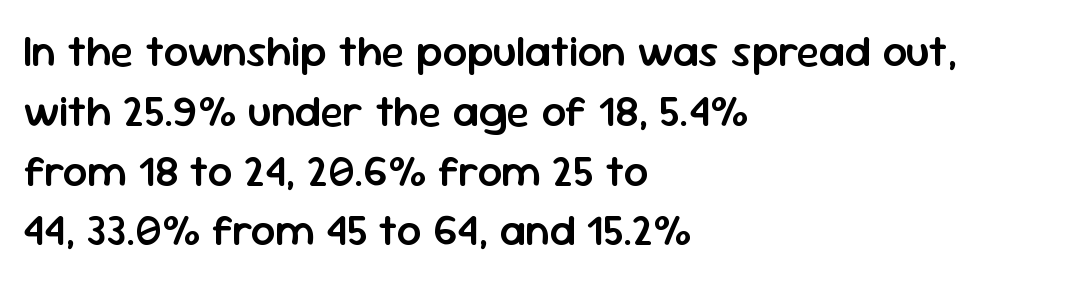
{"serif": "no", "italic": "no", "bold": "semi", "weight": "semibold", "width": "normal", "stroke_contrast": "low", "x_height": "medium", "monospaced": "no", "underline": "no", "align": "left", "line_spacing": "normal", "line_spacing_ratio": 1.39, "letter_spacing": "normal", "letter_spacing_em": 0.0, "glyph_px": 43}
